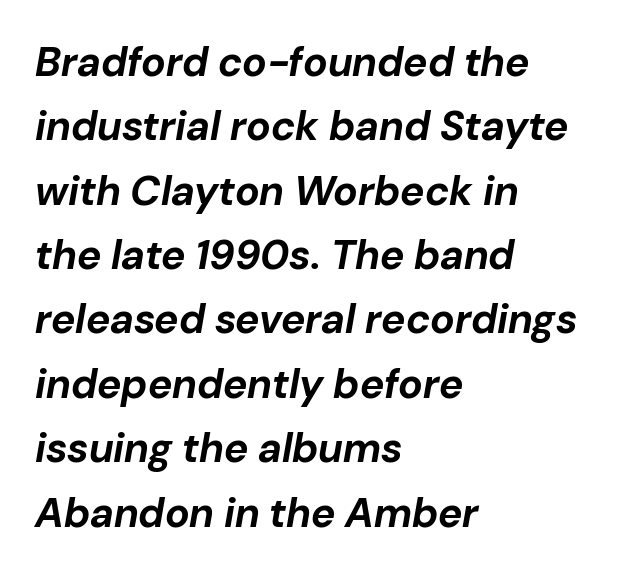
{"italic": "yes", "lean": "right", "slant_degrees": 10, "bold": "yes", "weight": "bold", "width": "normal", "stroke_contrast": "low", "x_height": "medium", "monospaced": "no", "underline": "no", "align": "left", "line_spacing": "normal", "line_spacing_ratio": 1.57, "letter_spacing": "normal", "letter_spacing_em": 0.0, "glyph_px": 41}
